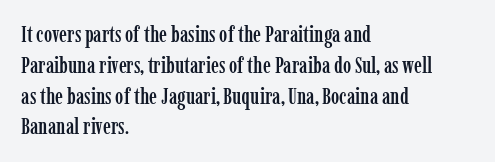
A classic flush-left, rag-right setting is used for this passage. Rendered with straight, roman letterforms. The rendering uses a moderate line-height, typical for paragraphs. In terms of letterspacing, this is plain default setting.
